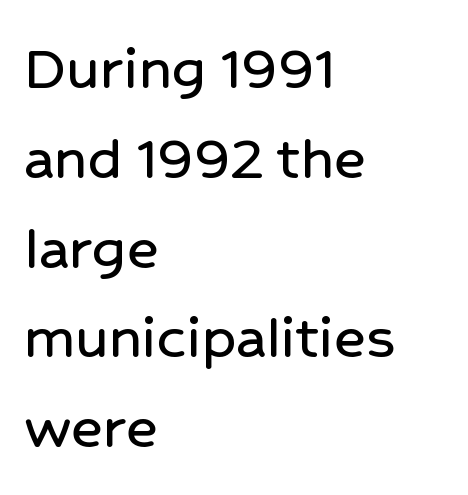
The line-height multiplier appears to be the usual default. Tracking here is standard; glyphs follow each other at the usual distance. The face used here is a sans, in the tradition of grotesques and geometrics. The paragraph shown leans on its left margin. The lettering holds an erect, upright posture throughout.
